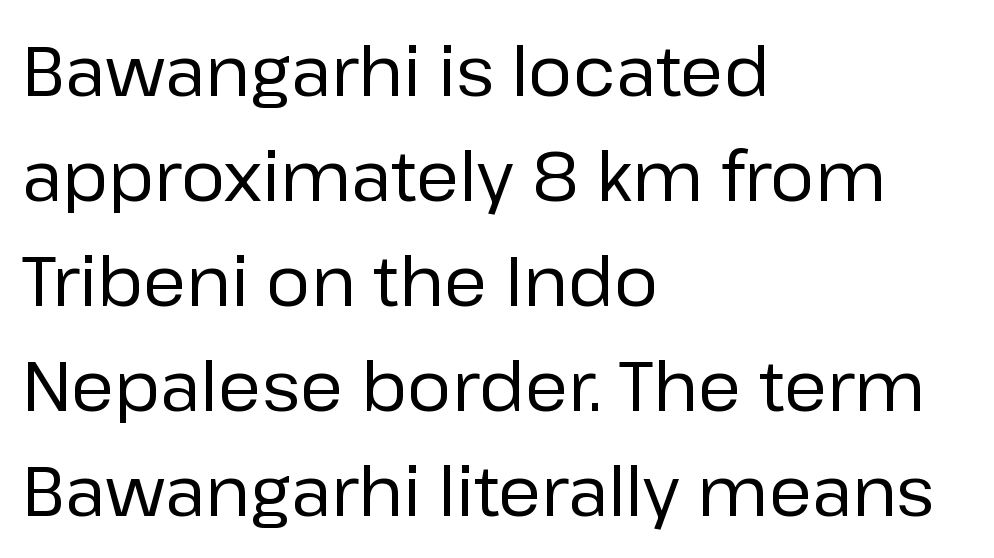
Q: Is the text bold? A: No.
Q: Is the text italic (slanted)? A: No, it is upright.
Q: Is the typeface a serif or a sans-serif typeface? A: Sans-serif.
Q: Is the text underlined? A: No.
Q: How is the paragraph aligned? A: Left-aligned.
Q: Is the spacing between letters normal or unusually wide? A: Normal.
Q: Is the spacing between lines tight, normal or loose? A: Normal.
Q: Width (condensed, normal, or wide)? A: Normal.
Q: Stroke contrast? A: Low.
Q: x-height? A: Medium.
Q: Monospaced? A: No.
